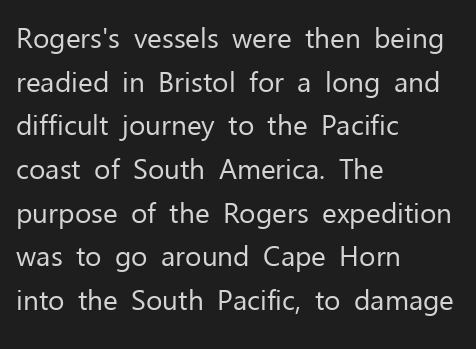
The image shows 28 px regular-weight sans-serif type, upright; set left-aligned, normal line spacing (1.56x), normal letter spacing, not underlined; low stroke contrast and a medium x-height.
